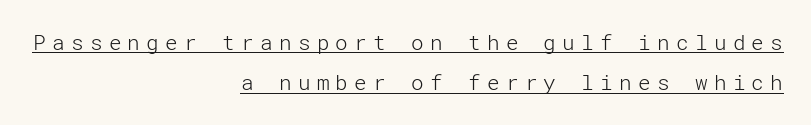
Q: Is the text bold? A: No.
Q: Is the text italic (slanted)? A: No, it is upright.
Q: Is the text underlined? A: Yes.
Q: How is the paragraph aligned? A: Right-aligned.
Q: Is the spacing between letters normal or unusually wide? A: Unusually wide.
Q: Is the spacing between lines tight, normal or loose? A: Loose.
